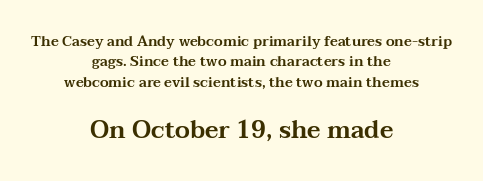
Short note: letters normally spaced. The typography opts for an upright posture over an oblique one. Leading: standard. These lines stack symmetrically, like a column narrowing and widening about its center. Quick note: underline off. Caption: upper text group reduced, lower text group enlarged.
